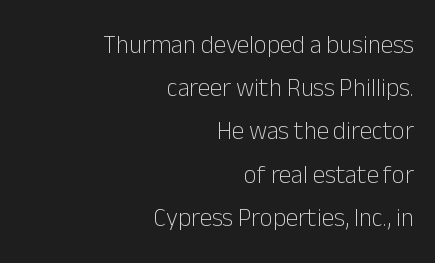
Q: Is the text bold? A: No.
Q: Is the text italic (slanted)? A: No, it is upright.
Q: Is the text underlined? A: No.
Q: How is the paragraph aligned? A: Right-aligned.
Q: Is the spacing between letters normal or unusually wide? A: Normal.
